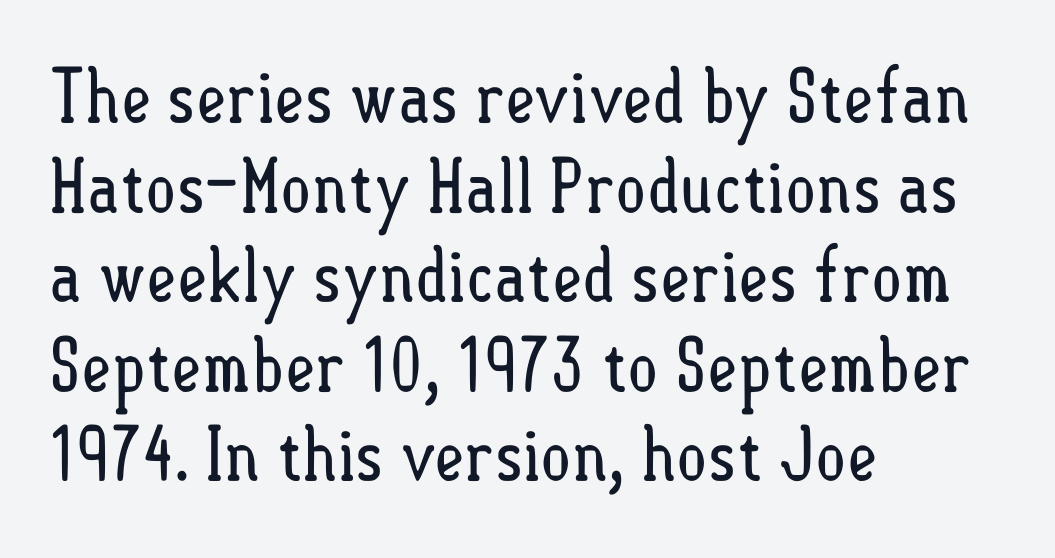
The face used here is rendered with its standard letterfit. Anything drawn beneath the words? Only blank space. Is this a fixed-width face? No — the glyphs have proportional, varying widths. The lettering holds an erect, upright posture throughout. The typesetter chose a ragged-right arrangement here. Each stroke keeps to a modest, everyday thickness or less.
